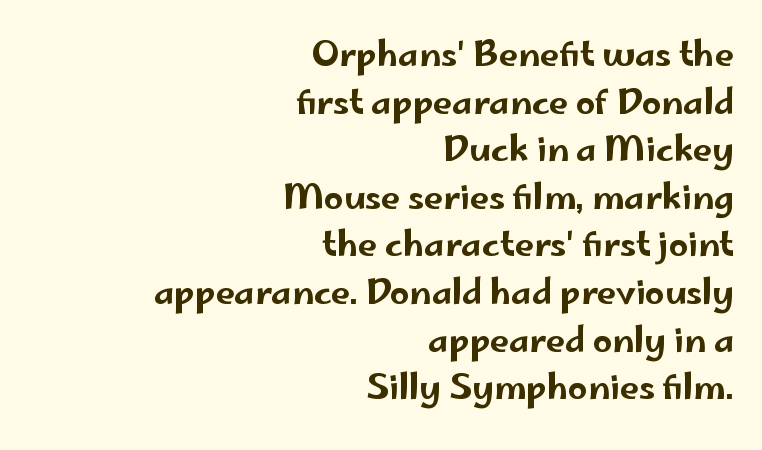
{"serif": "no", "italic": "no", "width": "wide", "stroke_contrast": "low", "x_height": "small", "monospaced": "no", "underline": "no", "align": "right", "line_spacing": "normal", "line_spacing_ratio": 1.4, "letter_spacing": "normal", "letter_spacing_em": 0.0, "glyph_px": 34}
